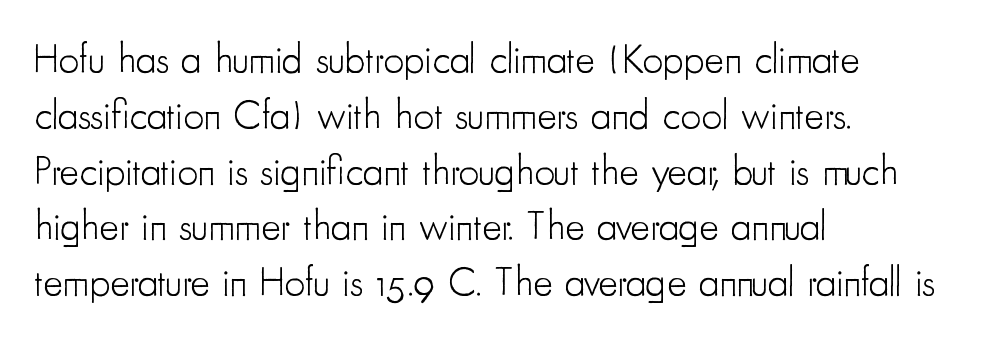
The passage shown is typeset with a sans-serif family. Descenders are the only things crossing below the line. The vertical gap from one line to the next is medium. The passage is arranged the way most books set body copy — flush left.
